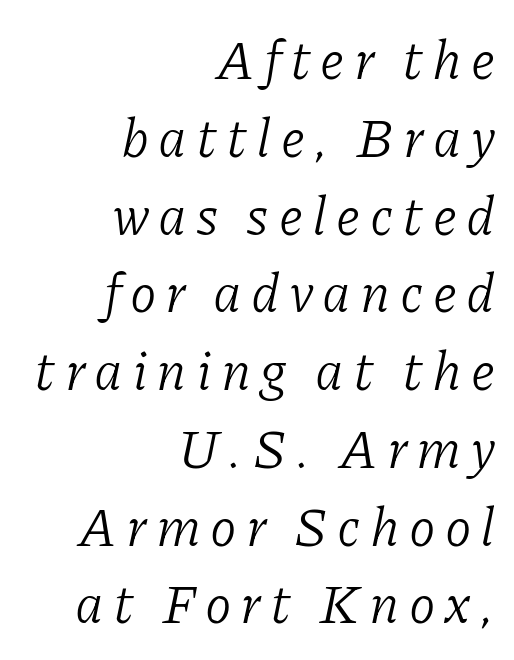
The image shows 54 px light serif type, italic (leaning right); set right-aligned, normal line spacing (1.44x), not underlined; low stroke contrast and a medium x-height.
